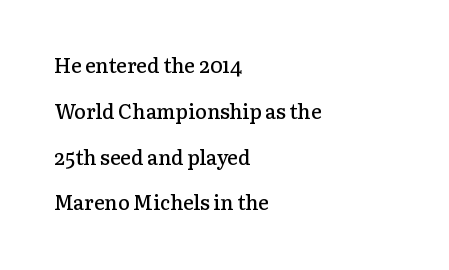
Short note: letters normally spaced. Interline gaps are noticeably wide in this sample. A somewhat darkened texture: the type is semibold rather than bold. The setting favours the left margin, as ordinary paragraphs usually do.
